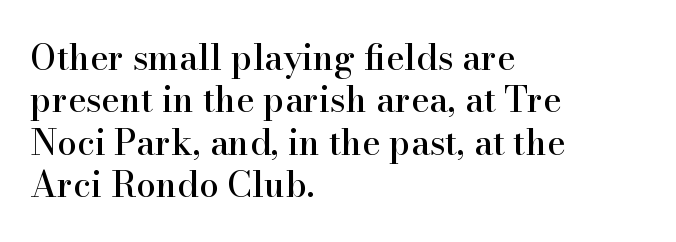
The specimen reads as upright at a glance. Decoration check: the copy has no underline. The passage shown is typed in a proportional face where columns would drift. The gaps between neighbouring characters are ordinary and unremarkable.
